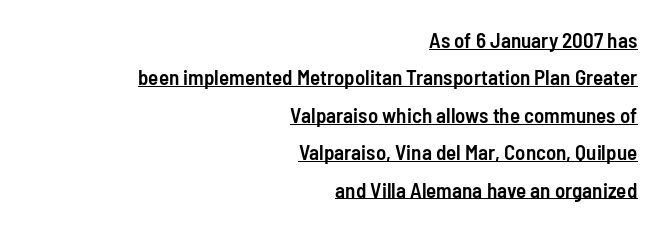
The image shows 21 px text type, upright; set right-aligned, line spacing 1.78x, normal letter spacing, underlined.
